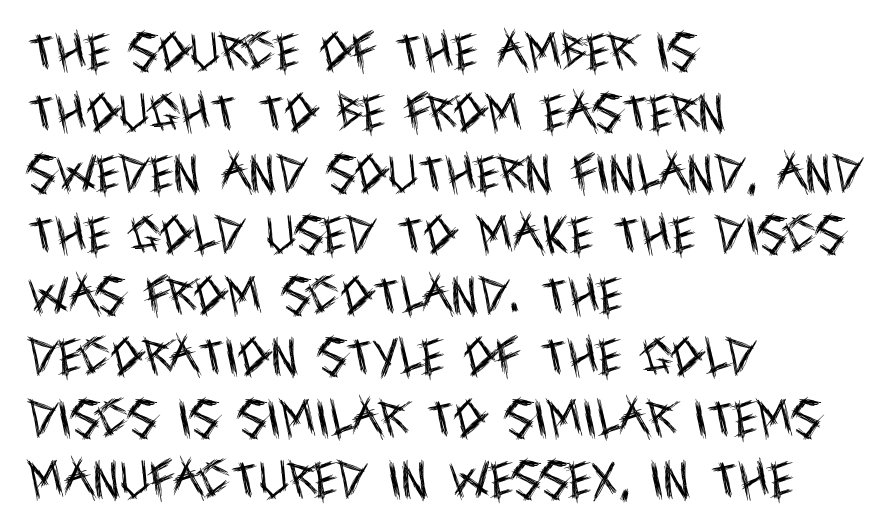
The area under the type is left untouched. Each word holds together tightly as a unit, with standard inter-letter gaps. Does the lettering tilt? It doesn't — this is upright. Is the block centered? No — it sits flush against the left margin. Quick note: interline space is typical.
